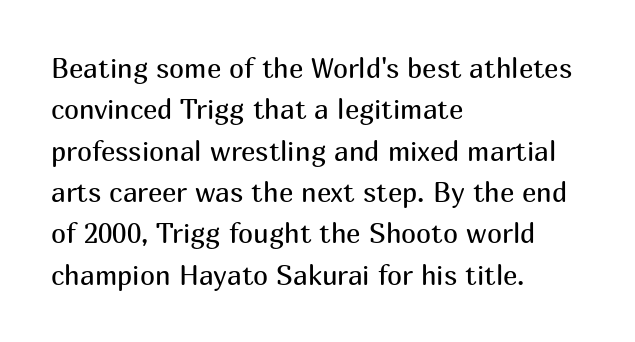
The image shows 27 px text type, upright; set left-aligned, normal line spacing (1.53x), normal letter spacing, not underlined.
